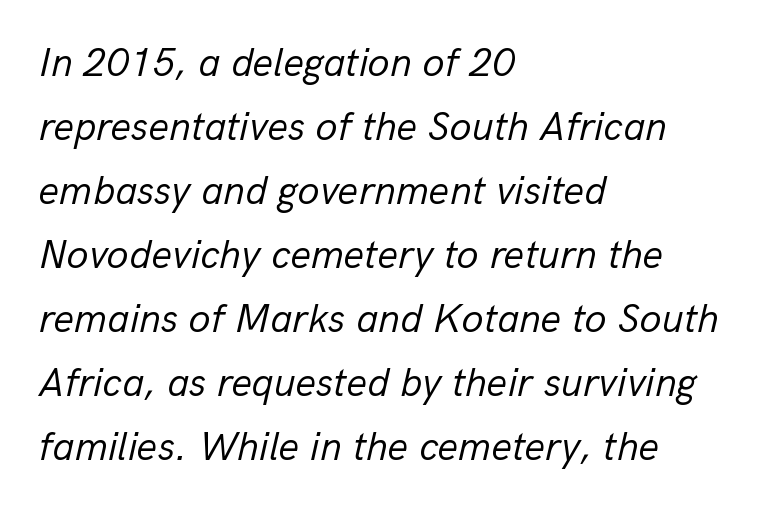
A typesetter would mark this as italic. A normal amount of white space separates one row of letters from the next. Horizontal alignment here is leftward, the default for most running prose. The zone under the glyphs is completely vacant. Here the glyphs are tracked normally, forming tight word shapes. Each letter keeps its own natural width here, so spacing adapts to shape.
